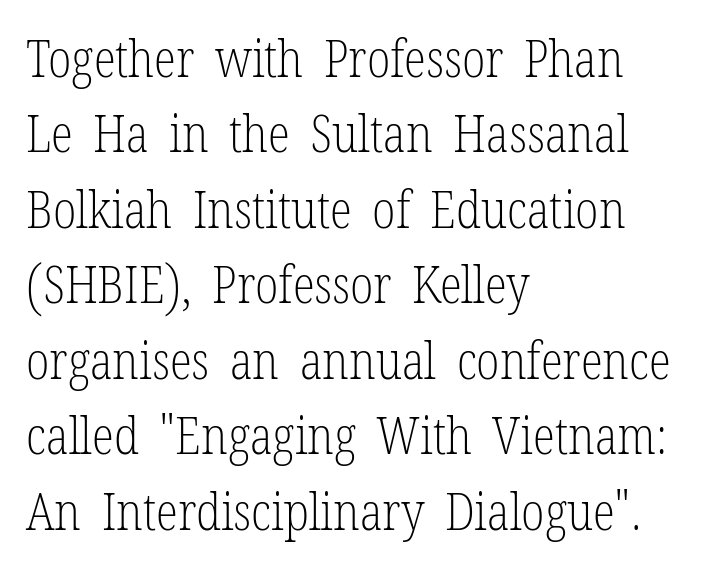
{"serif": "yes", "italic": "no", "bold": "no", "weight": "light", "width": "condensed", "stroke_contrast": "low", "x_height": "medium", "monospaced": "no", "underline": "no", "align": "left", "line_spacing": "normal", "line_spacing_ratio": 1.48, "letter_spacing": "normal", "letter_spacing_em": 0.0, "glyph_px": 51}
